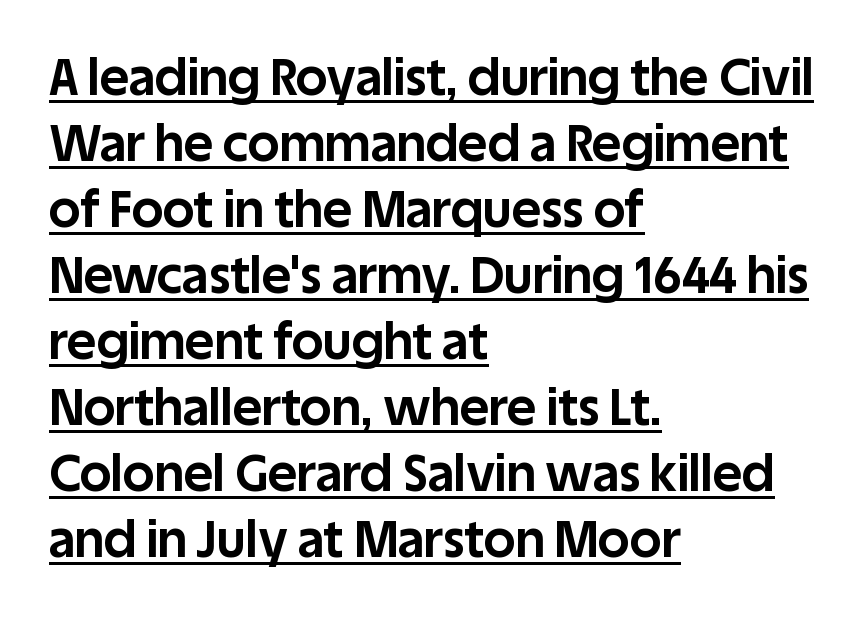
Q: Is the text bold? A: Yes.
Q: Is the text italic (slanted)? A: No, it is upright.
Q: Is the typeface a serif or a sans-serif typeface? A: Sans-serif.
Q: Is the text underlined? A: Yes.
Q: How is the paragraph aligned? A: Left-aligned.
Q: Is the spacing between letters normal or unusually wide? A: Normal.
Q: Is the spacing between lines tight, normal or loose? A: Normal.
Q: Width (condensed, normal, or wide)? A: Normal.
Q: Stroke contrast? A: Low.
Q: x-height? A: Large.
Q: Monospaced? A: No.
